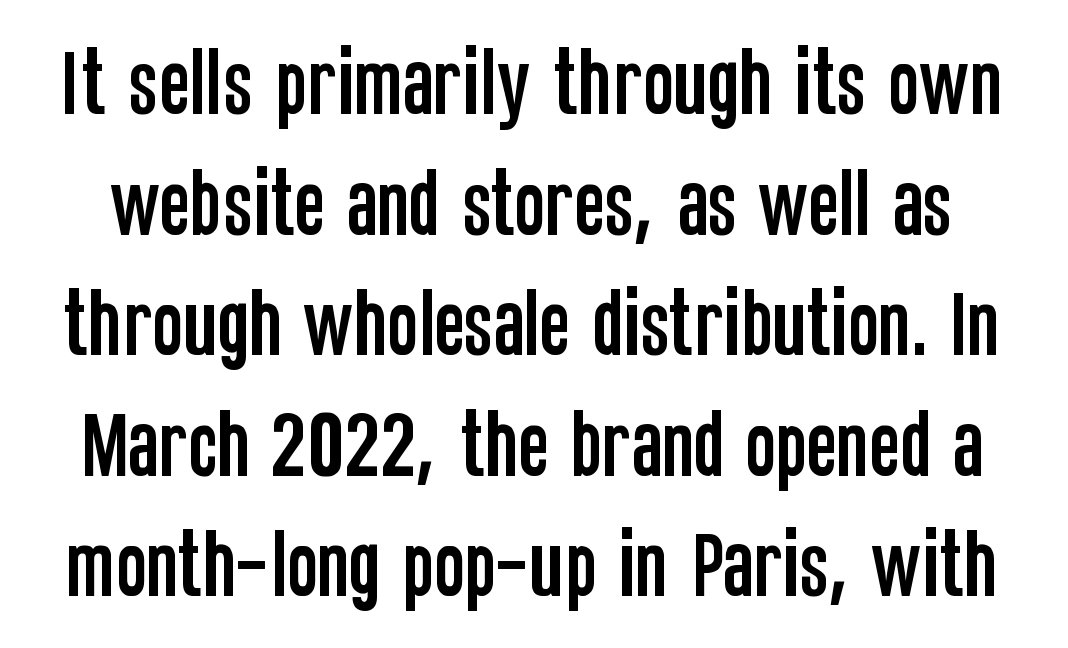
Is there any slant? The stems are plumb. The letters advance in unequal steps, a hallmark of proportional type. These lines keep a tight, regular rhythm from letter to letter. The specimen omits any rule beneath the text block's lines. Examine the stroke ends and you'll find no serifs.
